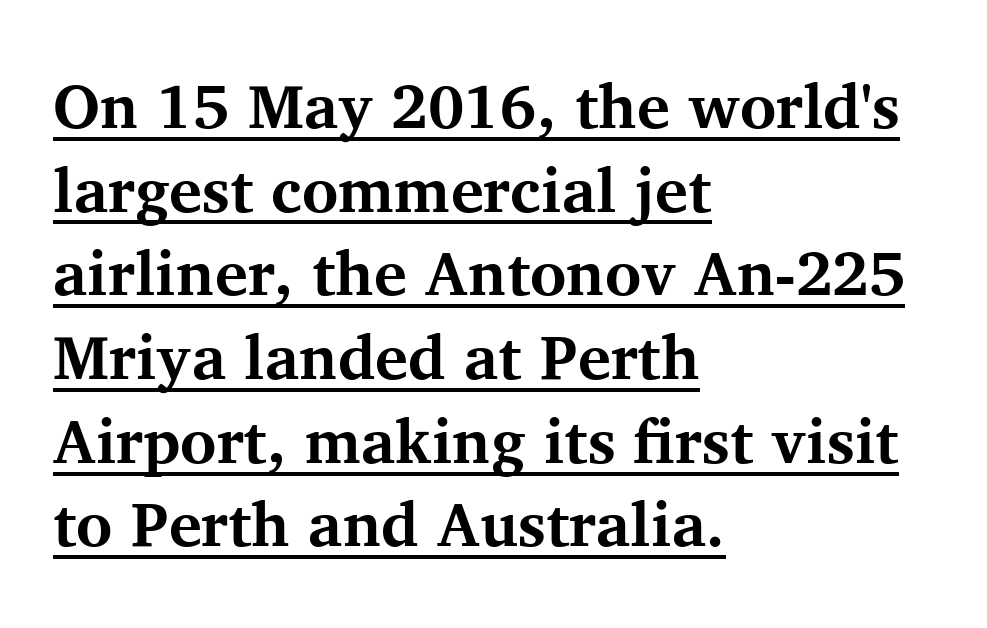
{"serif": "yes", "italic": "no", "bold": "yes", "weight": "bold", "width": "normal", "stroke_contrast": "medium", "x_height": "medium", "monospaced": "no", "underline": "yes", "align": "left", "line_spacing": "normal", "line_spacing_ratio": 1.35, "letter_spacing": "normal", "letter_spacing_em": 0.0, "glyph_px": 62}
